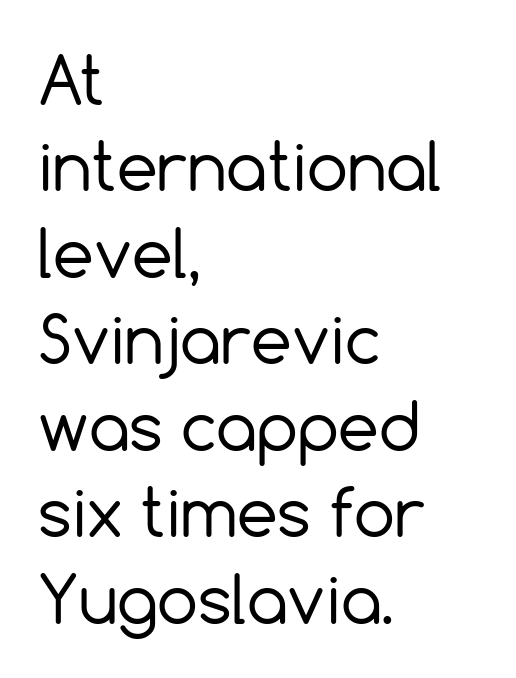
{"serif": "no", "italic": "no", "bold": "no", "weight": "regular", "width": "normal", "x_height": "medium", "monospaced": "no", "underline": "no", "align": "left", "line_spacing": "normal", "line_spacing_ratio": 1.33, "letter_spacing": "normal", "letter_spacing_em": 0.0, "glyph_px": 65}
